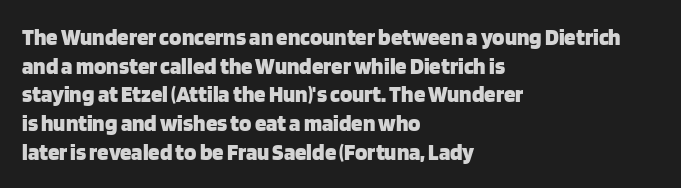
Q: Is the text bold? A: Yes.
Q: Is the text italic (slanted)? A: No, it is upright.
Q: Is the text underlined? A: No.
Q: How is the paragraph aligned? A: Left-aligned.
Q: Is the spacing between letters normal or unusually wide? A: Normal.
Q: Is the spacing between lines tight, normal or loose? A: Normal.
